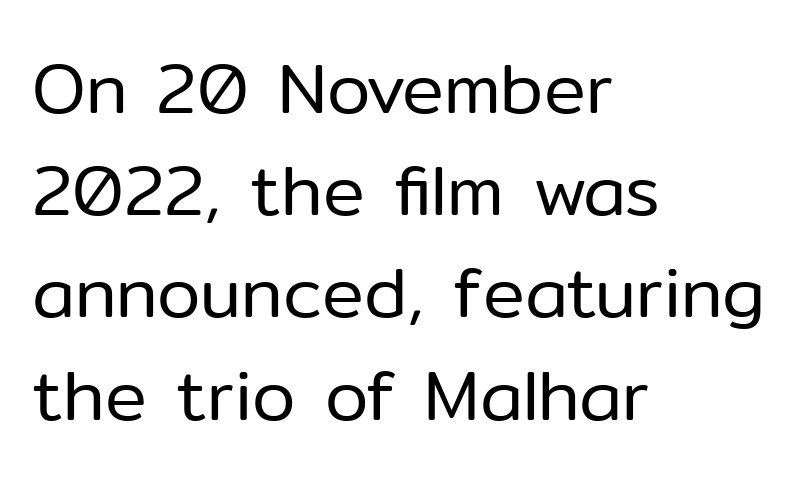
Q: Is the text bold? A: No.
Q: Is the text italic (slanted)? A: No, it is upright.
Q: Is the typeface a serif or a sans-serif typeface? A: Sans-serif.
Q: Is the text underlined? A: No.
Q: How is the paragraph aligned? A: Left-aligned.
Q: Is the spacing between letters normal or unusually wide? A: Normal.
Q: Is the spacing between lines tight, normal or loose? A: Normal.
Q: Width (condensed, normal, or wide)? A: Normal.
Q: Stroke contrast? A: Low.
Q: x-height? A: Medium.
Q: Monospaced? A: No.
